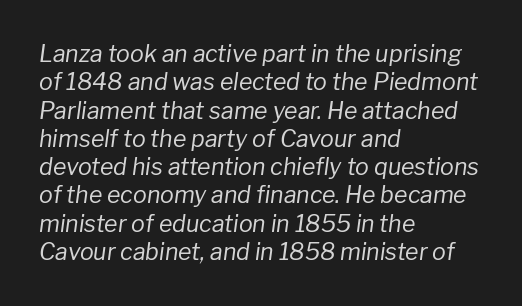
{"italic": "yes", "lean": "right", "slant_degrees": 8, "bold": "no", "underline": "no", "align": "left", "line_spacing_ratio": 1.23, "letter_spacing": "normal", "letter_spacing_em": 0.0, "glyph_px": 23}
